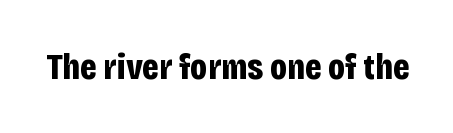
{"serif": "no", "italic": "no", "bold": "yes", "weight": "bold", "width": "condensed", "stroke_contrast": "low", "x_height": "large", "monospaced": "no", "underline": "no", "letter_spacing": "normal", "letter_spacing_em": 0.0, "glyph_px": 37}
